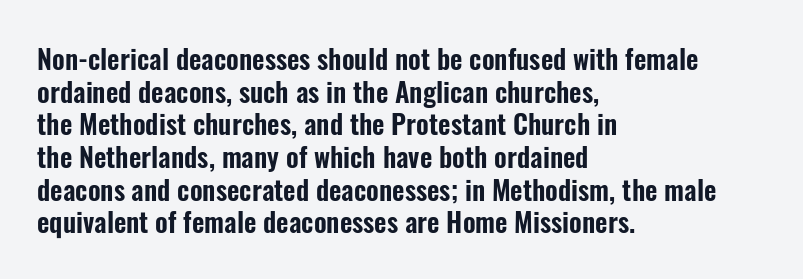
The image shows 27 px text type, upright; set left-aligned, line spacing 1.21x, normal letter spacing, not underlined.
